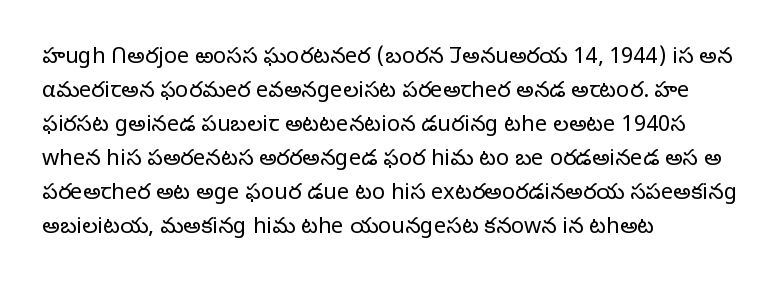
Caption: multi-line text, flush left, ragged right. Rendered with straight, roman letterforms. Beneath every word, the page is bare. Weight: not bold — regular or lighter. Nobody touched the tracking dial on this one. Vertically, the passage feels balanced, rows spaced as you'd expect.
